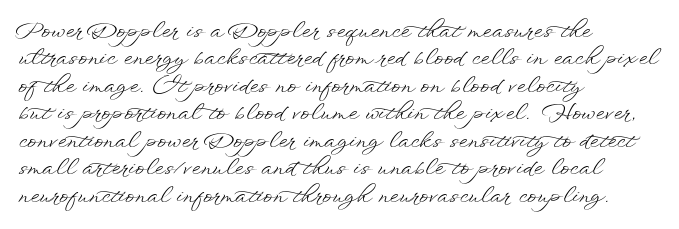
{"bold": "no", "underline": "no", "align": "left", "line_spacing": "normal", "line_spacing_ratio": 1.25, "letter_spacing": "normal", "letter_spacing_em": 0.0, "glyph_px": 22}
